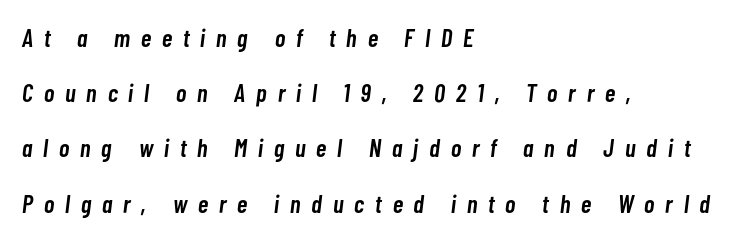
{"italic": "yes", "lean": "right", "slant_degrees": 7, "bold": "semi", "underline": "no", "align": "left", "line_spacing": "loose", "line_spacing_ratio": 2.21, "letter_spacing": "wide", "letter_spacing_em": 0.44, "glyph_px": 25}
